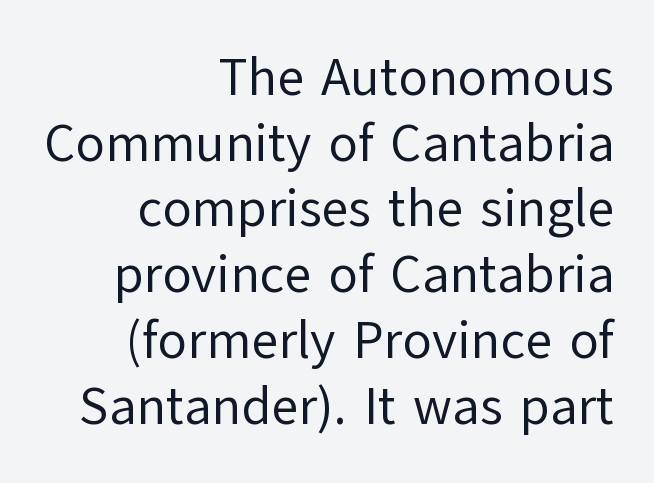
Here the glyphs are tracked normally, forming tight word shapes. The words here are not underlined. Leftover space on each line is placed entirely before the opening word. Nothing heavy about these letters — not bold at all.
